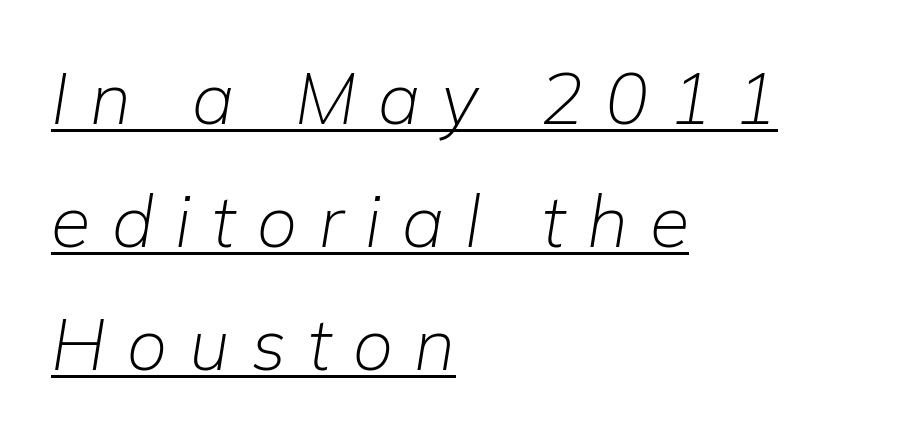
The tracking reads as deliberately expanded to a designer's eye. Looks like regular typesetting: each glyph gets only the width it needs. Does a line run under the words? Yes, clearly. Weight: in the light-to-regular range.
